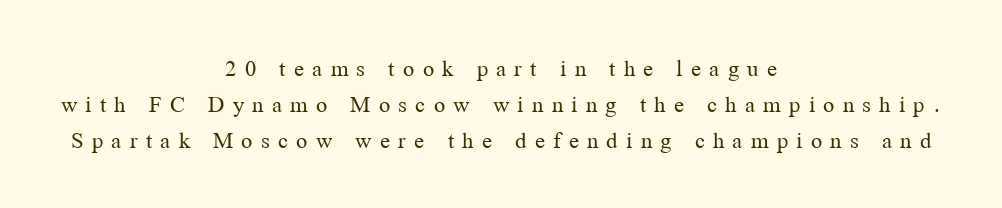
{"italic": "no", "bold": "no", "underline": "no", "align": "center", "line_spacing": "normal", "line_spacing_ratio": 1.44, "letter_spacing": "wide", "letter_spacing_em": 0.33, "glyph_px": 25}
